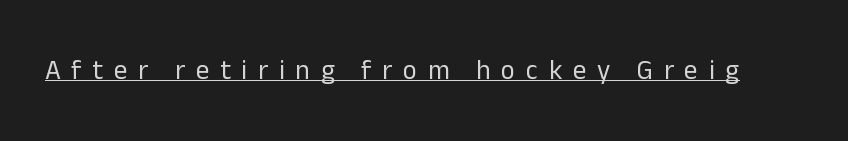
{"italic": "no", "bold": "no", "underline": "yes", "letter_spacing": "wide", "letter_spacing_em": 0.4, "glyph_px": 27}
